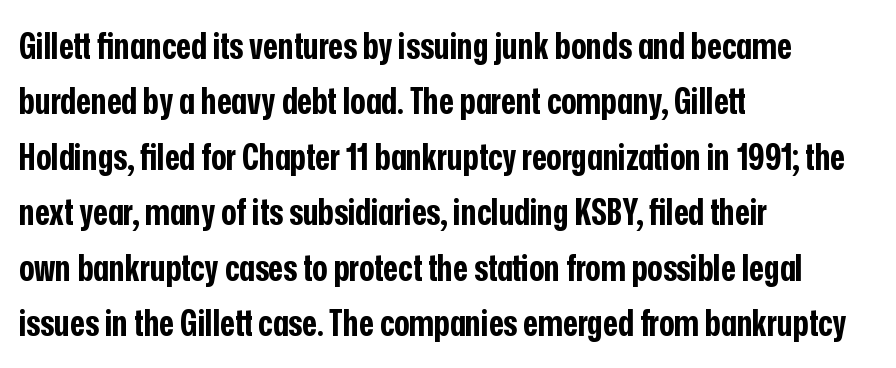
Q: Is the text bold? A: Yes.
Q: Is the text italic (slanted)? A: No, it is upright.
Q: Is the typeface a serif or a sans-serif typeface? A: Sans-serif.
Q: Is the text underlined? A: No.
Q: How is the paragraph aligned? A: Left-aligned.
Q: Is the spacing between letters normal or unusually wide? A: Normal.
Q: Is the spacing between lines tight, normal or loose? A: Normal.
Q: Width (condensed, normal, or wide)? A: Condensed.
Q: Stroke contrast? A: Low.
Q: x-height? A: Medium.
Q: Monospaced? A: No.
